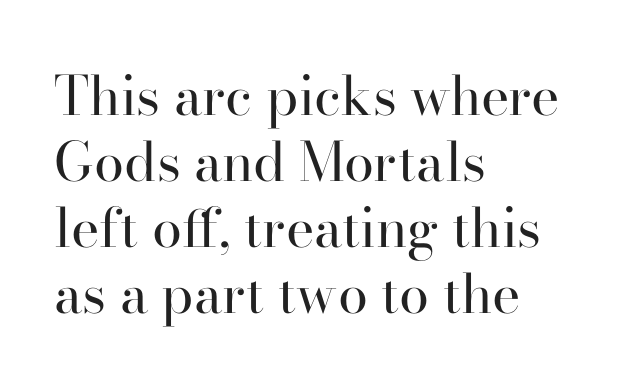
The image shows 54 px regular-weight serif type, upright; set left-aligned, line spacing 1.22x, normal letter spacing, not underlined; high stroke contrast and a small x-height.
